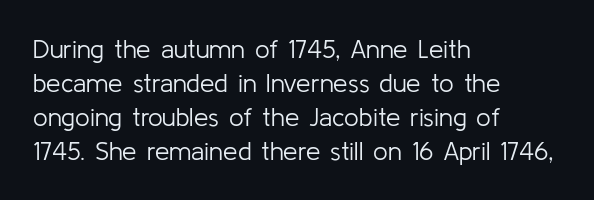
Descenders are the only things crossing below the line. All the whitespace from short lines collects on the right. Characters remain perfectly vertical along every line. The letters sit at their default tracking, neither squeezed nor spread.
